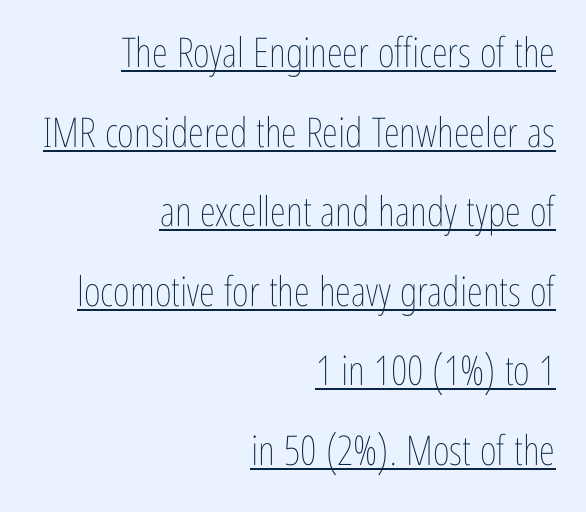
You can tell it's not italic because the verticals are truly vertical. The paragraph shown leans on its right margin. Is this a fixed-width face? No — the glyphs have proportional, varying widths. Check the space under the baseline: a stroke is drawn there. Each new line begins a long way beneath the previous one.
